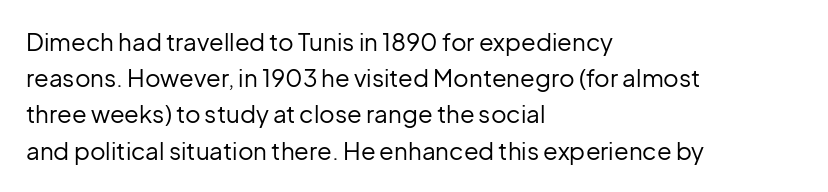
Default kerning and tracking; the words read as compact shapes. Tall strokes in this sample are plumb rather than angled. This rendering uses left alignment, leaving the right contour irregular. Students, observe: this is what conventionally led text looks like. Each stroke keeps to a modest, everyday thickness or less. Honestly, there is no underline to notice here at all.
